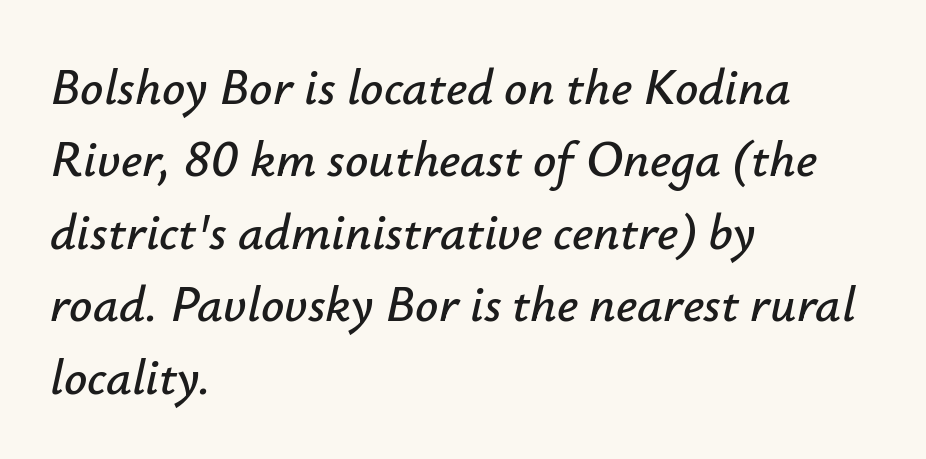
{"italic": "yes", "lean": "right", "slant_degrees": 12, "width": "normal", "stroke_contrast": "low", "x_height": "small", "monospaced": "no", "underline": "no", "align": "left", "line_spacing": "normal", "line_spacing_ratio": 1.42, "letter_spacing": "normal", "letter_spacing_em": 0.0, "glyph_px": 51}
